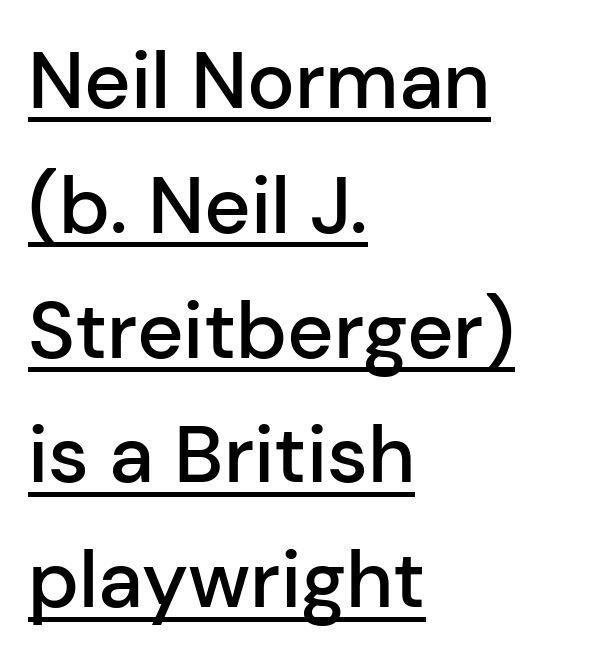
Type style note: lacks serifs. The rendered words wear a rule along their underside. The lines in this sample share a left origin and differ only in where they stop. A typesetter would call this leading conventional body-copy spacing. A bit beefed up — I'd call it semibold rather than bold. Standard letterfit; no display-style spreading of the glyphs.
